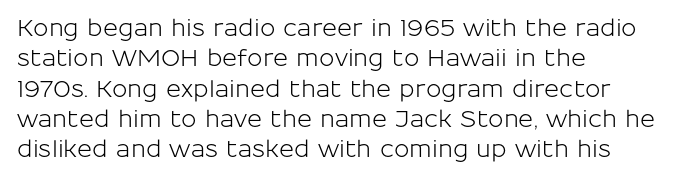
Q: Is the text italic (slanted)? A: No, it is upright.
Q: Is the text underlined? A: No.
Q: How is the paragraph aligned? A: Left-aligned.
Q: Is the spacing between letters normal or unusually wide? A: Normal.
Q: Is the spacing between lines tight, normal or loose? A: Normal.
